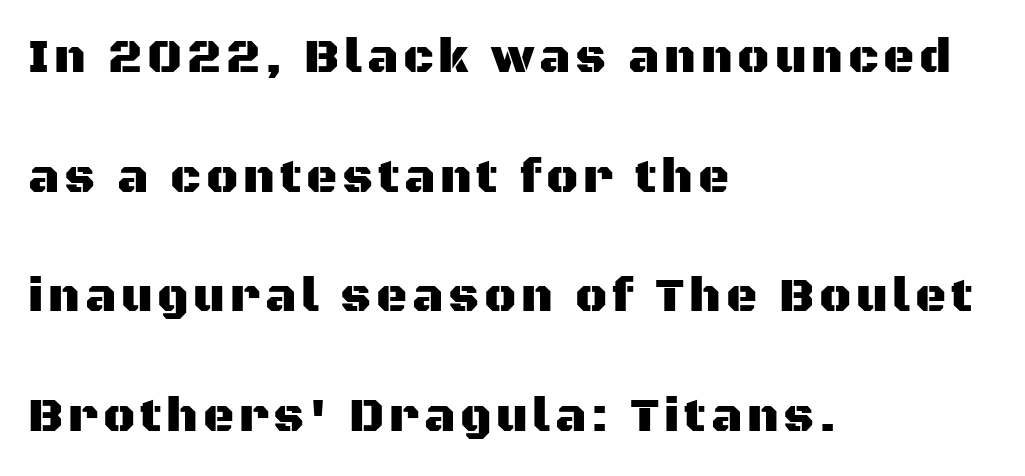
Q: Is the text italic (slanted)? A: No, it is upright.
Q: Is the typeface a serif or a sans-serif typeface? A: Sans-serif.
Q: Is the text underlined? A: No.
Q: How is the paragraph aligned? A: Left-aligned.
Q: Is the spacing between lines tight, normal or loose? A: Loose.
Q: Width (condensed, normal, or wide)? A: Normal.
Q: Stroke contrast? A: Medium.
Q: x-height? A: Large.
Q: Monospaced? A: No.
